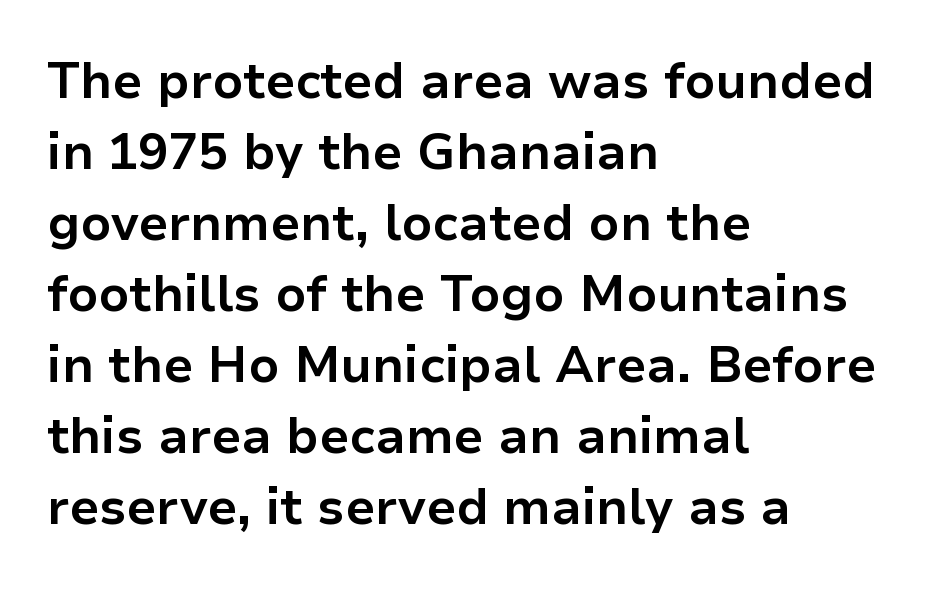
The image shows 50 px bold sans-serif type, upright; set left-aligned, normal line spacing (1.42x), normal letter spacing, not underlined; low stroke contrast and a medium x-height.
